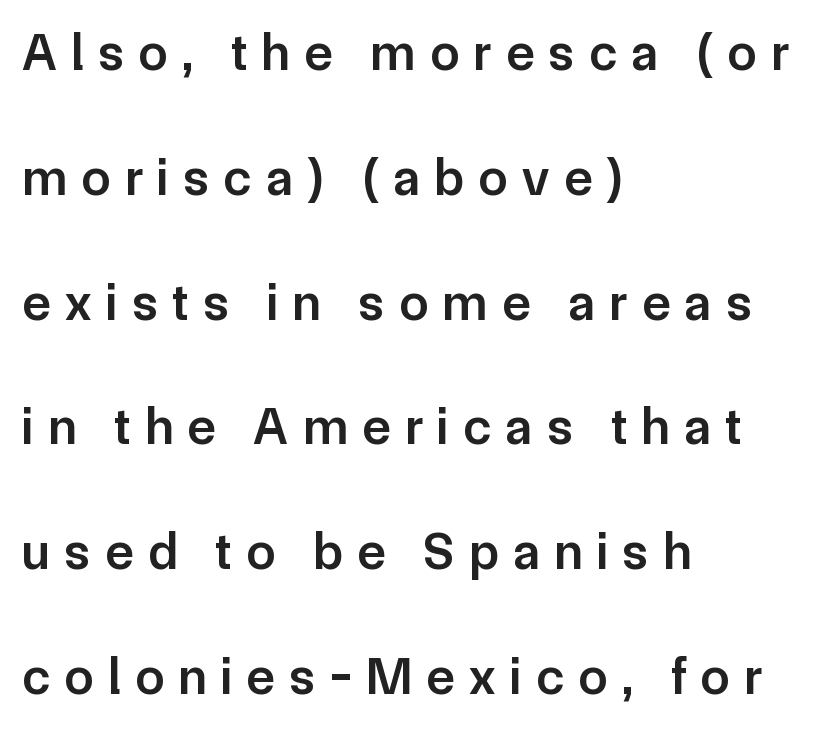
The image shows 52 px semibold sans-serif type, upright; set left-aligned, loose line spacing (2.4x), unusually wide letter spacing (+0.28 em), not underlined; low stroke contrast and a medium x-height.
